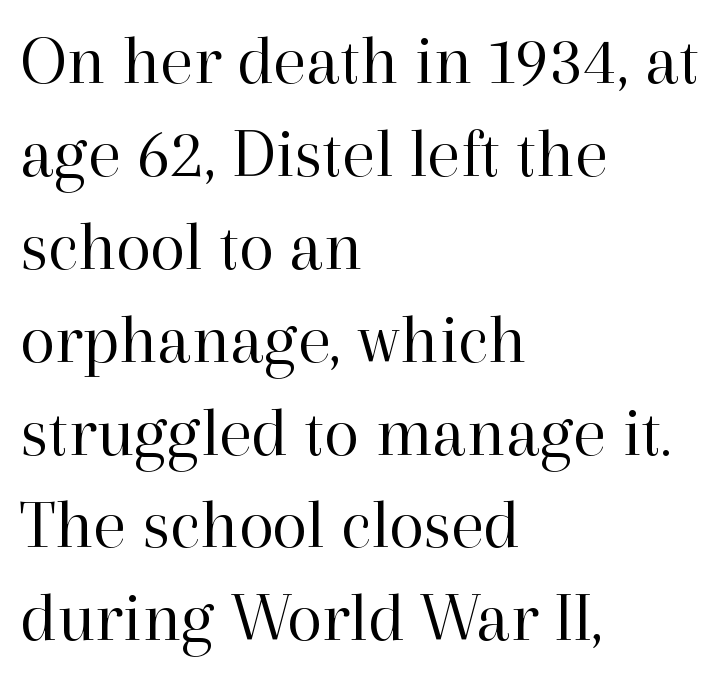
The image shows 72 px regular-weight serif type, upright; set left-aligned, normal line spacing (1.29x), normal letter spacing, not underlined; high stroke contrast and a medium x-height.
